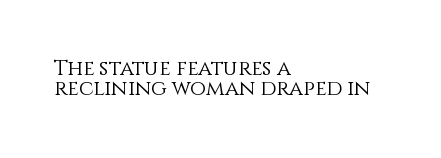
Q: Is the text bold? A: No.
Q: Is the text italic (slanted)? A: No, it is upright.
Q: Is the text underlined? A: No.
Q: How is the paragraph aligned? A: Left-aligned.
Q: Is the spacing between letters normal or unusually wide? A: Normal.
Q: Is the spacing between lines tight, normal or loose? A: Tight.
